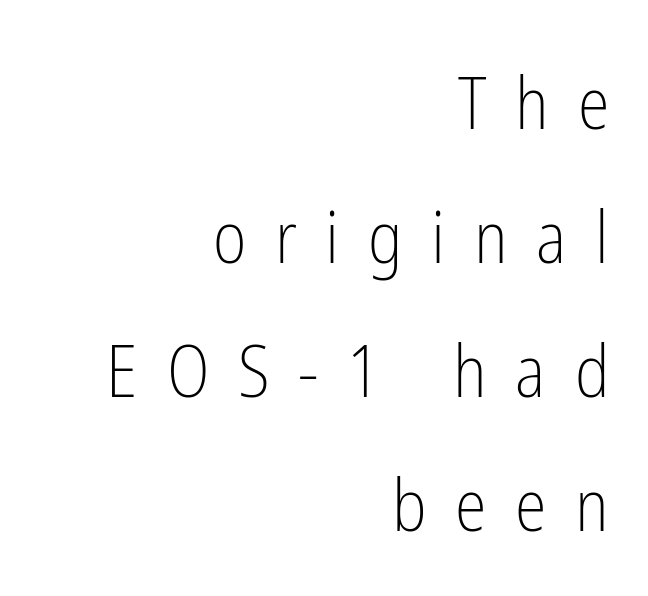
The image shows 72 px light, condensed sans-serif type, upright; set right-aligned, line spacing 1.86x, unusually wide letter spacing (+0.4 em), not underlined; low stroke contrast and a medium x-height.
